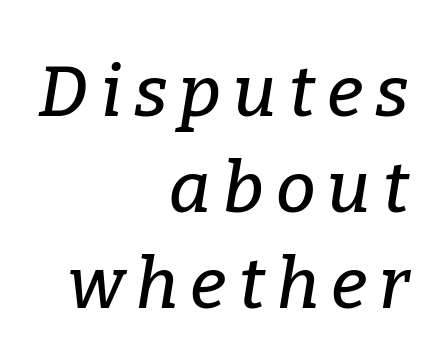
The image shows 71 px serif type, italic (leaning right); set right-aligned, normal line spacing (1.35x), not underlined; low stroke contrast and a medium x-height.
